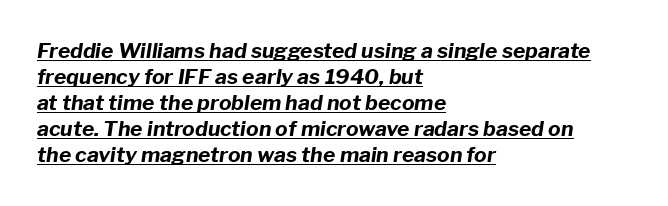
The image shows 21 px bold type, italic (leaning right); set left-aligned, line spacing 1.24x, normal letter spacing, underlined.
